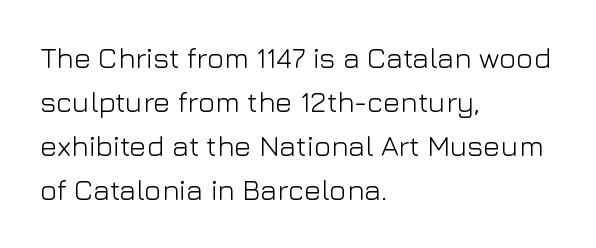
The image shows 29 px light sans-serif type, upright; set left-aligned, normal line spacing (1.52x), normal letter spacing, not underlined; low stroke contrast and a medium x-height.
